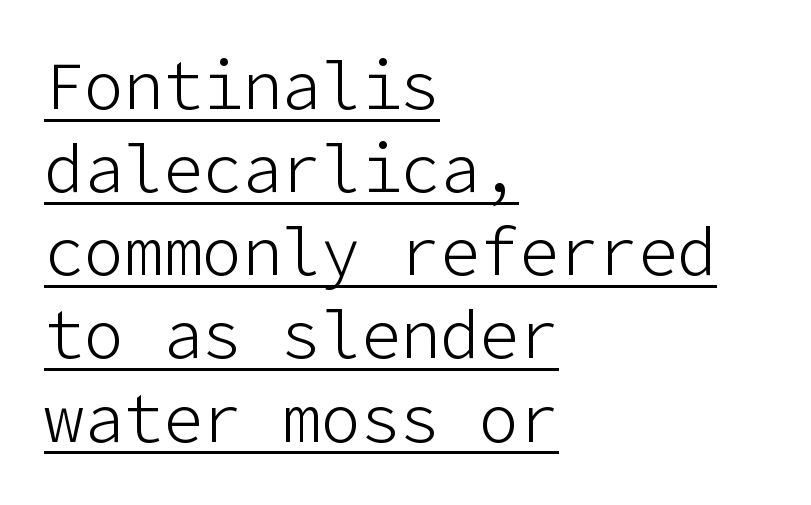
{"serif": "no", "italic": "no", "bold": "no", "weight": "light", "width": "normal", "stroke_contrast": "low", "x_height": "medium", "underline": "yes", "align": "left", "line_spacing": "normal", "line_spacing_ratio": 1.26, "letter_spacing": "normal", "letter_spacing_em": 0.0, "glyph_px": 66}
